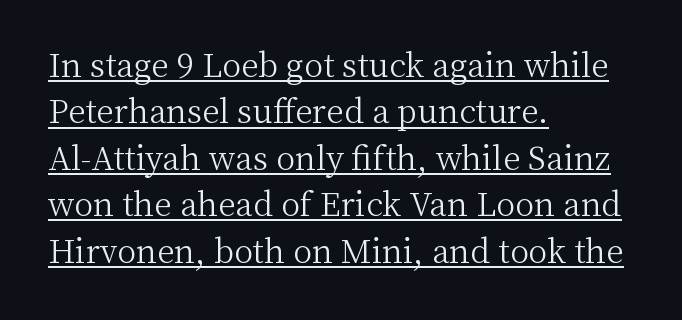
The image shows 32 px light serif type, upright; set left-aligned, normal line spacing (1.45x), normal letter spacing, underlined; medium stroke contrast and a medium x-height.
